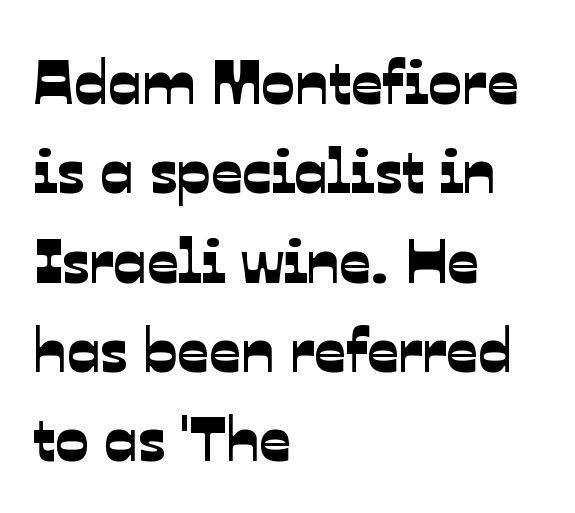
Default kerning and tracking; the words read as compact shapes. Note the varied advance widths — an 'i' is clearly narrower than an 'm'. These lines are composed in type without serifs. The zone under the glyphs is completely vacant. The text block is weighted toward the left margin, trailing off unevenly rightward. If you measured baseline to baseline, you'd find a middling distance.
